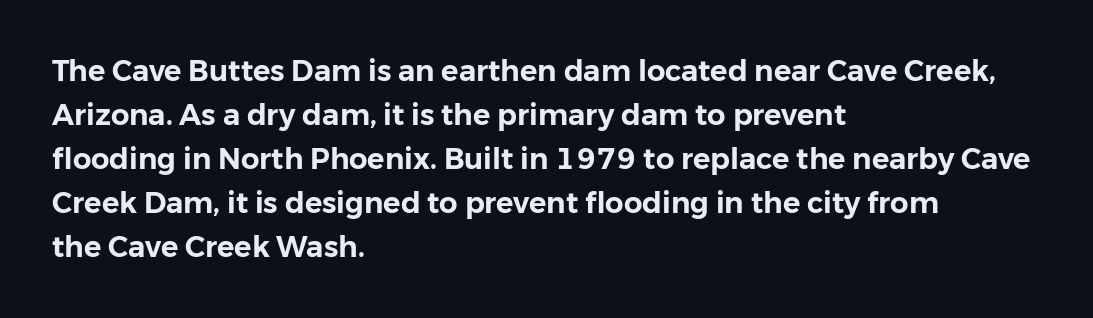
{"serif": "no", "italic": "no", "width": "normal", "stroke_contrast": "low", "x_height": "medium", "monospaced": "no", "underline": "no", "align": "left", "line_spacing": "normal", "line_spacing_ratio": 1.52, "letter_spacing": "normal", "letter_spacing_em": 0.0, "glyph_px": 29}
